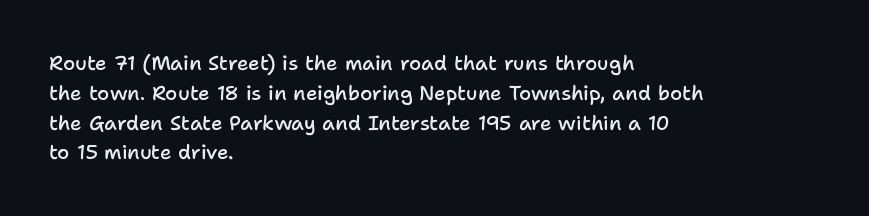
The image shows 20 px text type, upright; set left-aligned, normal line spacing (1.49x), normal letter spacing, not underlined.
